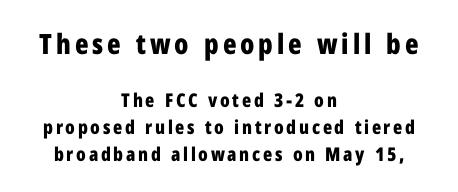
Q: Is the text bold? A: Yes.
Q: Is the text italic (slanted)? A: No, it is upright.
Q: Is the typeface a serif or a sans-serif typeface? A: Sans-serif.
Q: Is the text underlined? A: No.
Q: How is the paragraph aligned? A: Centered.
Q: Is the spacing between lines tight, normal or loose? A: Normal.
Q: Which block of text is set in a larger size, the first (top) or the second (bottom)? A: The first (top) one.
Q: Width (condensed, normal, or wide)? A: Condensed.
Q: Stroke contrast? A: Low.
Q: x-height? A: Medium.
Q: Monospaced? A: No.
